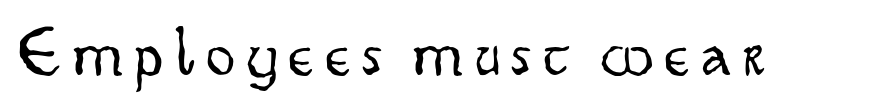
Unlike italic type, these characters show no tilt at all. Weight: in the light-to-regular range. Descenders hang freely into open space. This sample has the flowing, uneven cadence of proportional lettering. What kind of face is this? One without serifs — a sans.
